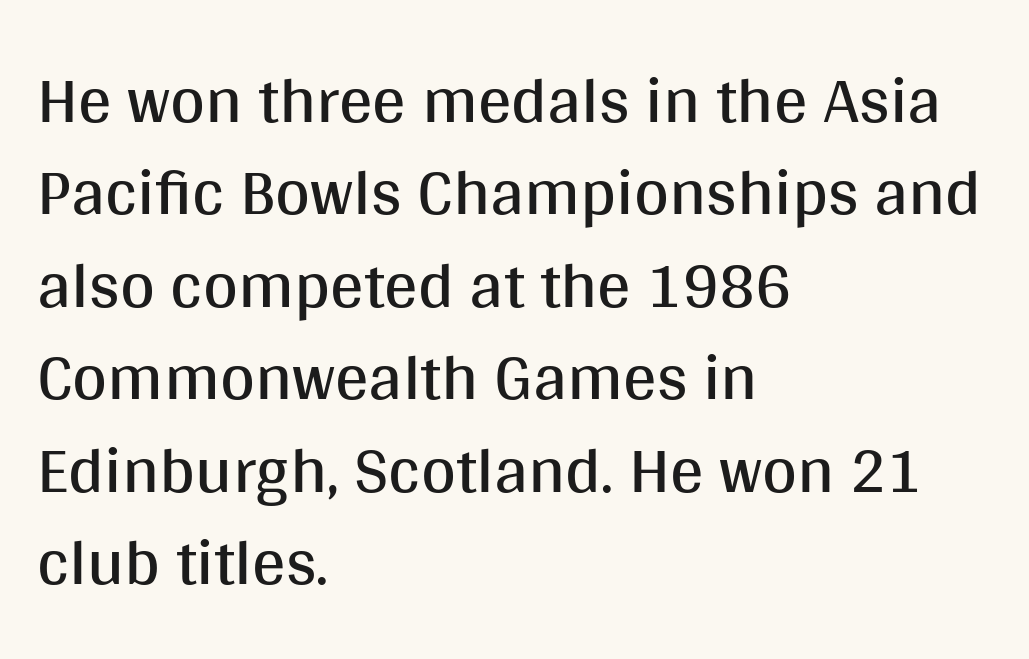
All the whitespace from short lines collects on the right. What's the leading like? Ordinary, nothing unusual. Are there feet on the stems? There aren't — it's a sans. Here the glyphs are tracked normally, forming tight word shapes.
